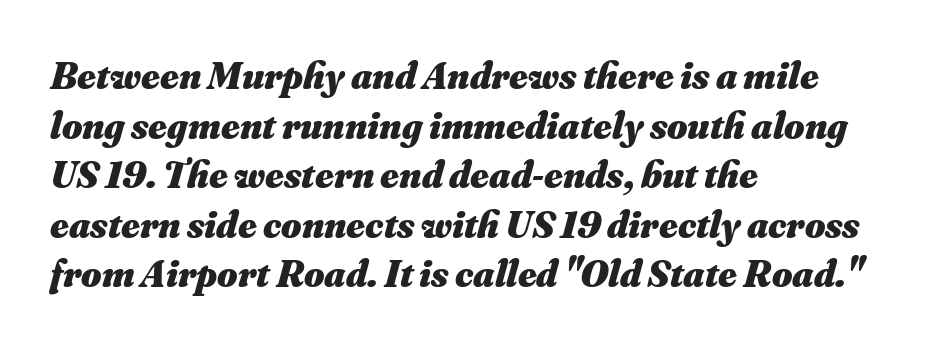
The image shows 39 px heavy type, italic (leaning right); set left-aligned, normal line spacing (1.27x), normal letter spacing, not underlined; medium stroke contrast and a small x-height.
